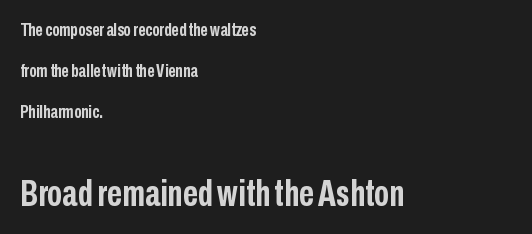
The image shows 37 px semibold, condensed sans-serif type, upright; set left-aligned, loose line spacing (2.28x), normal letter spacing, not underlined; the second (bottom) block is 2.06x larger; low stroke contrast and a medium x-height.
